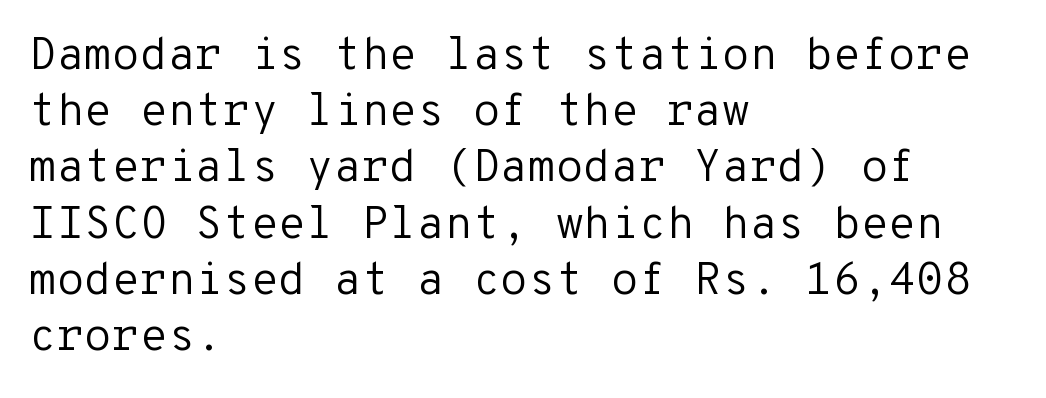
Q: Is the text bold? A: No.
Q: Is the text italic (slanted)? A: No, it is upright.
Q: Is the typeface a serif or a sans-serif typeface? A: Sans-serif.
Q: Is the text underlined? A: No.
Q: How is the paragraph aligned? A: Left-aligned.
Q: Is the spacing between letters normal or unusually wide? A: Normal.
Q: Is the spacing between lines tight, normal or loose? A: Normal.
Q: Width (condensed, normal, or wide)? A: Normal.
Q: Stroke contrast? A: Low.
Q: x-height? A: Medium.
Q: Monospaced? A: Yes.
